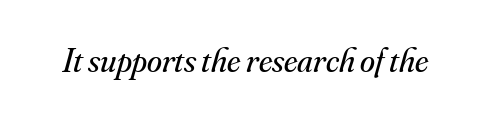
{"serif": "yes", "italic": "yes", "lean": "right", "slant_degrees": 16, "bold": "no", "weight": "regular", "width": "normal", "stroke_contrast": "medium", "x_height": "small", "monospaced": "no", "underline": "no", "letter_spacing": "normal", "letter_spacing_em": 0.0, "glyph_px": 34}
